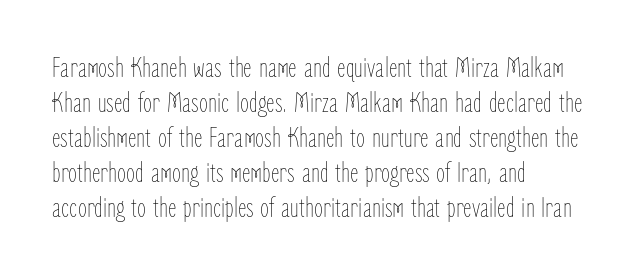
Descenders are the only things crossing below the line. The font's upright variant was chosen for this text. You could not count columns in this text — the font is proportionally spaced. Stroke mass is kept to a normal reading level or below. Tracking value appears to be zero — textbook default spacing. The lines in this sample share a left origin and differ only in where they stop.
